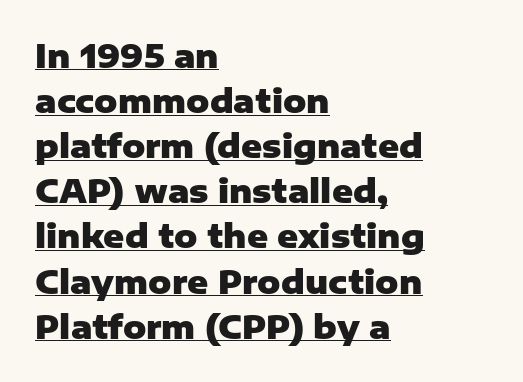
The type sits square on the baseline with zero lean. This block has exactly the height ordinary leading produces. A baseline rule has been typeset under these characters. Each letter keeps its own natural width here, so spacing adapts to shape. The rendering uses a bold face; every stroke is thick and dark. This sample uses plain, unmodified letter spacing.
